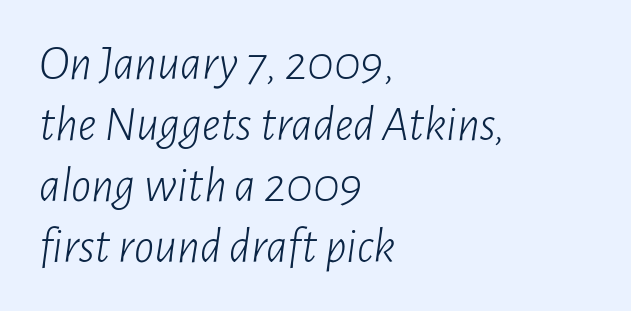
Q: Is the text bold? A: No.
Q: Is the text italic (slanted)? A: Yes, it leans right by about 7 degrees.
Q: Is the text underlined? A: No.
Q: How is the paragraph aligned? A: Left-aligned.
Q: Is the spacing between letters normal or unusually wide? A: Normal.
Q: Width (condensed, normal, or wide)? A: Condensed.
Q: Stroke contrast? A: Low.
Q: x-height? A: Medium.
Q: Monospaced? A: No.
